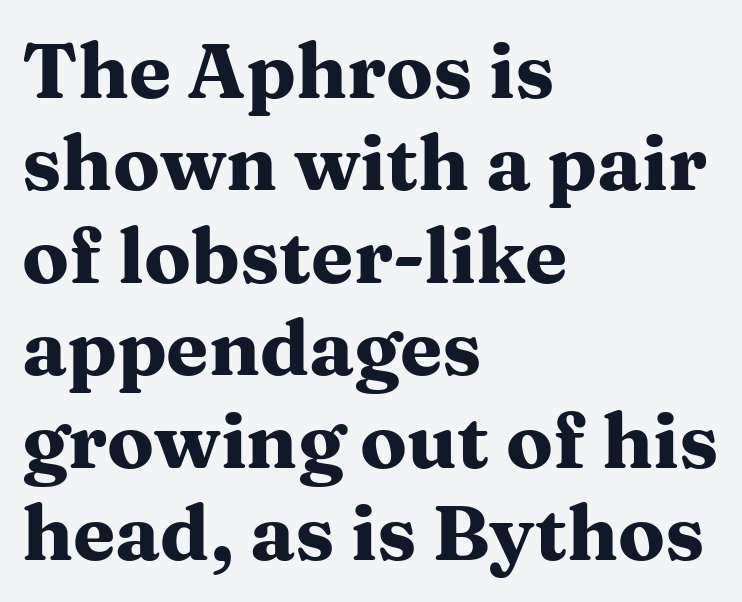
It's the straight-up-and-down kind of type. Characters follow at the spacing the type designer built in. A classic flush-left, rag-right setting is used for this passage. Underline: absent.
